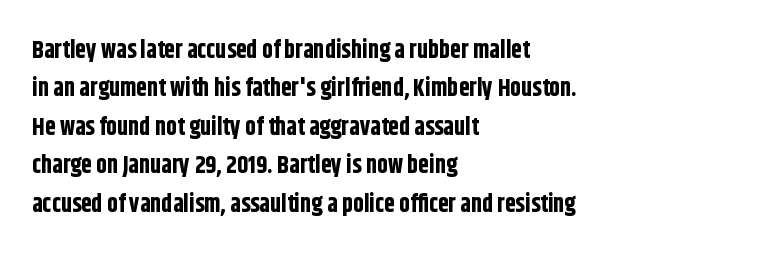
Q: Is the text bold? A: Yes.
Q: Is the text italic (slanted)? A: No, it is upright.
Q: Is the text underlined? A: No.
Q: How is the paragraph aligned? A: Left-aligned.
Q: Is the spacing between letters normal or unusually wide? A: Normal.
Q: Is the spacing between lines tight, normal or loose? A: Normal.
